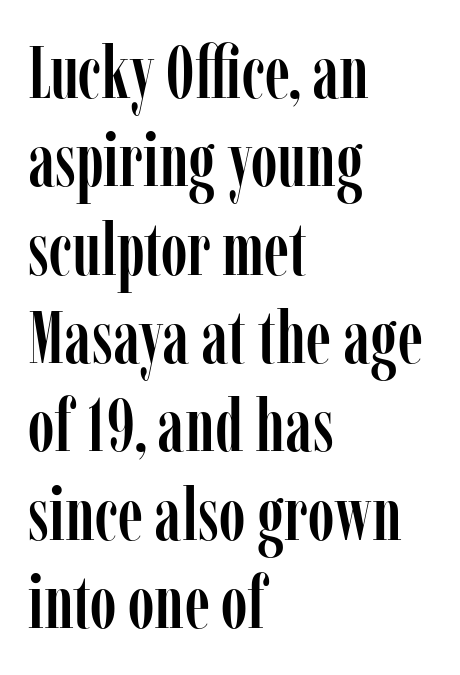
The image shows 73 px condensed serif type, upright; set left-aligned, line spacing 1.21x, normal letter spacing, not underlined; low stroke contrast and a medium x-height.
